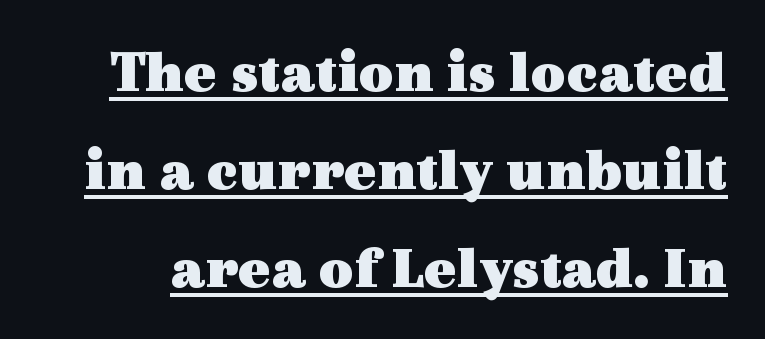
{"serif": "yes", "italic": "no", "bold": "yes", "weight": "heavy", "width": "wide", "x_height": "medium", "monospaced": "no", "underline": "yes", "line_spacing": "normal", "line_spacing_ratio": 1.63, "letter_spacing": "normal", "letter_spacing_em": 0.0, "glyph_px": 60}
